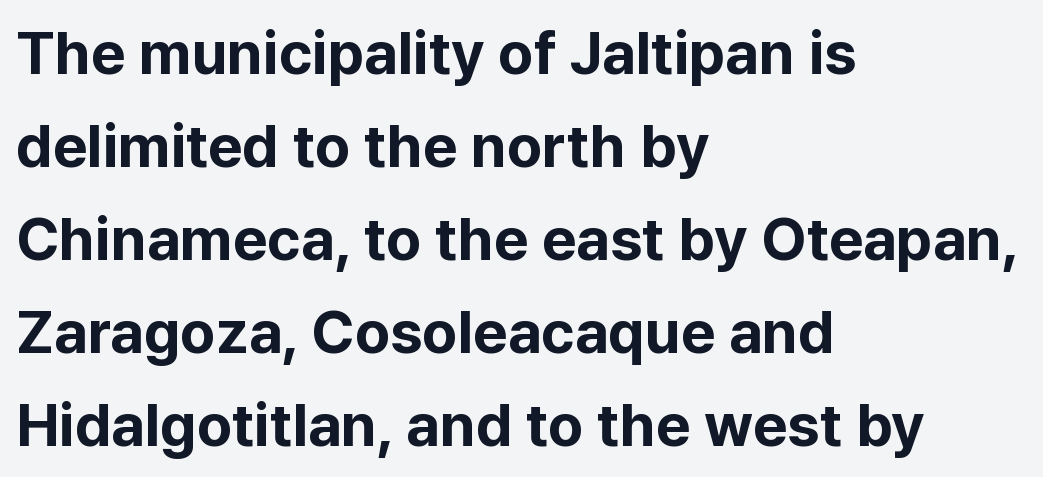
{"serif": "no", "italic": "no", "bold": "yes", "weight": "bold", "width": "normal", "stroke_contrast": "low", "x_height": "medium", "monospaced": "no", "underline": "no", "align": "left", "line_spacing": "normal", "line_spacing_ratio": 1.55, "letter_spacing": "normal", "letter_spacing_em": 0.0, "glyph_px": 60}
